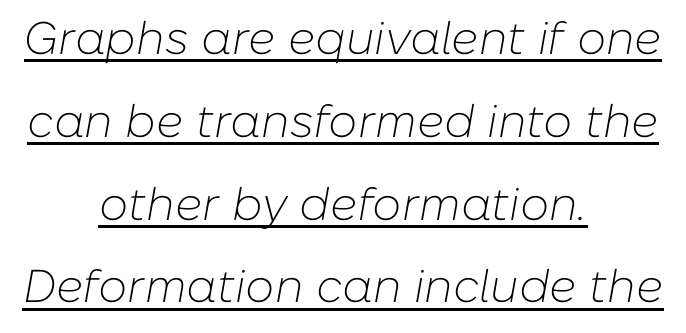
Q: Is the text bold? A: No.
Q: Is the text italic (slanted)? A: Yes, it leans right by about 10 degrees.
Q: Is the text underlined? A: Yes.
Q: How is the paragraph aligned? A: Centered.
Q: Is the spacing between letters normal or unusually wide? A: Normal.
Q: Width (condensed, normal, or wide)? A: Normal.
Q: Stroke contrast? A: Low.
Q: x-height? A: Medium.
Q: Monospaced? A: No.
